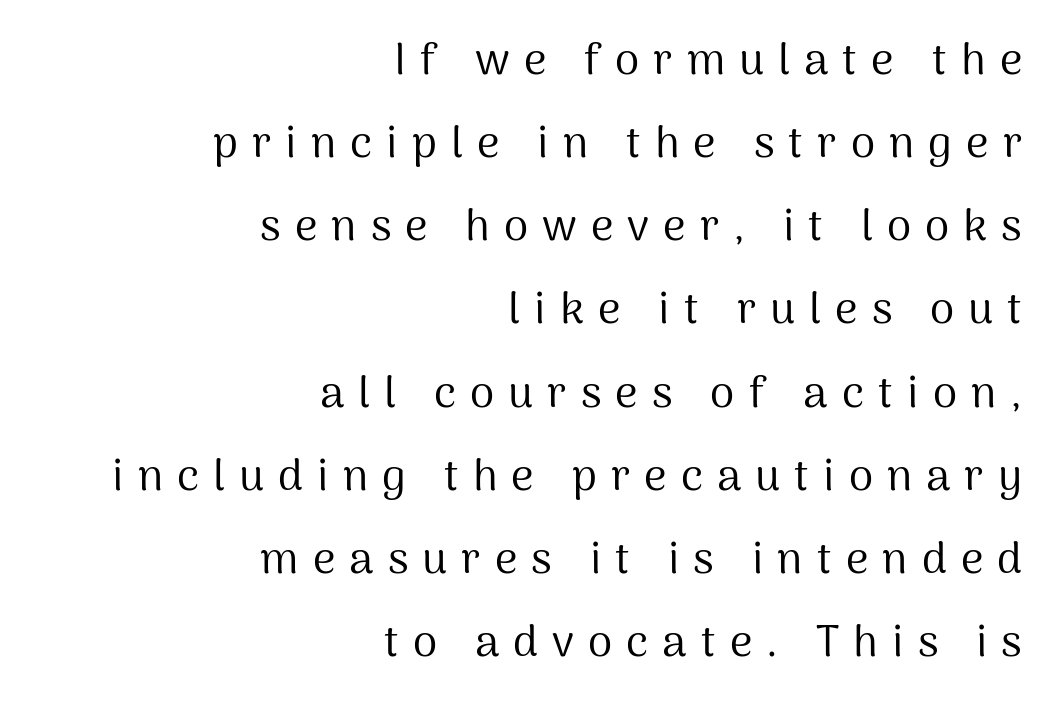
The image shows 44 px regular-weight sans-serif type, upright; set right-aligned, line spacing 1.89x, unusually wide letter spacing (+0.32 em), not underlined; medium stroke contrast and a medium x-height.
